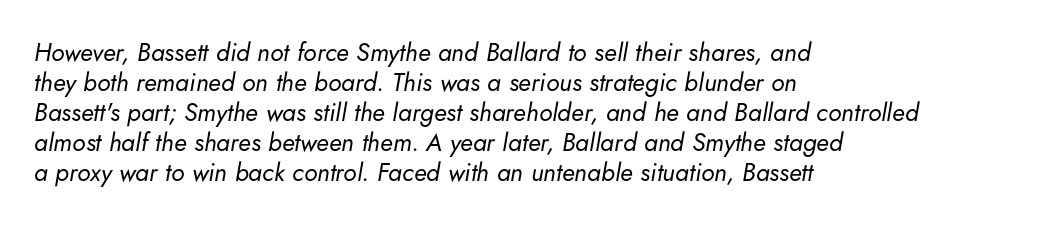
{"italic": "yes", "lean": "right", "slant_degrees": 5, "bold": "no", "underline": "no", "align": "left", "line_spacing_ratio": 1.2, "letter_spacing": "normal", "letter_spacing_em": 0.0, "glyph_px": 25}
